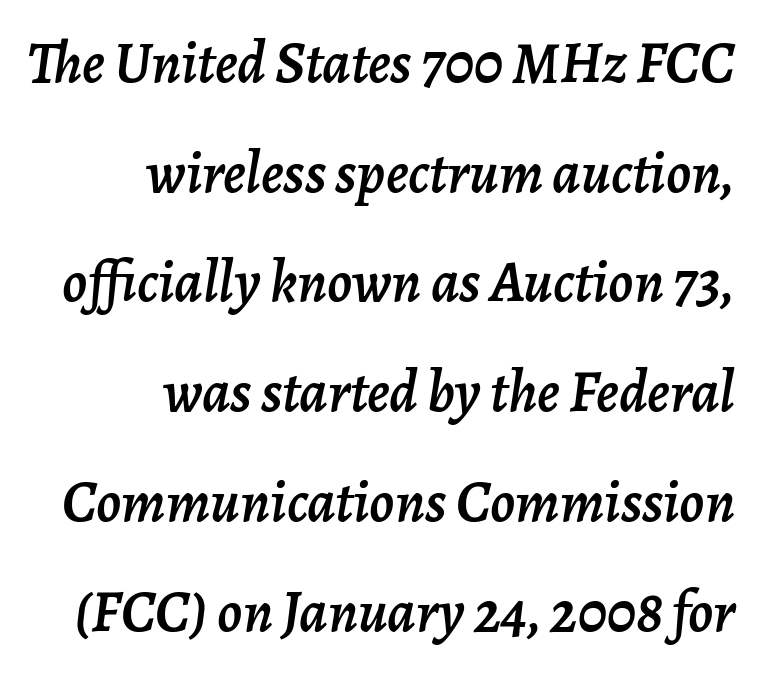
Think of a printed novel: that variable character pitch is what you see here. Short note: letters normally spaced. The space directly below the letters is spotless. The letters are slanted; this is an italic face. Line ends are locked; line starts wander.
